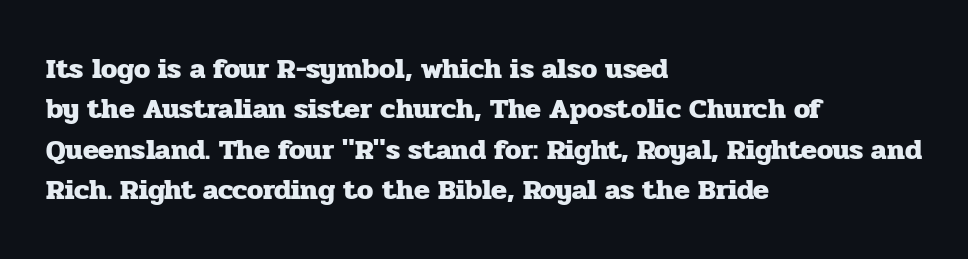
{"serif": "yes", "italic": "no", "bold": "yes", "weight": "heavy", "width": "normal", "stroke_contrast": "low", "x_height": "medium", "monospaced": "no", "underline": "no", "align": "left", "line_spacing": "normal", "line_spacing_ratio": 1.39, "letter_spacing": "normal", "letter_spacing_em": 0.0, "glyph_px": 29}
